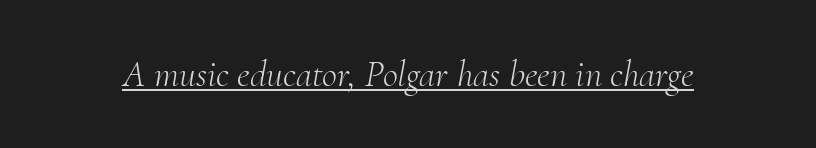
This is underlined copy, the kind a proofreader might mark for attention. Typographically, this falls in the serif category. If you drew a line through each stem, it would be angled. Nothing unusual about the tracking: characters are spaced as the font intends. The face used here is proportionally spaced, like ordinary book or web type. Weight class: somewhere from thin through regular.
